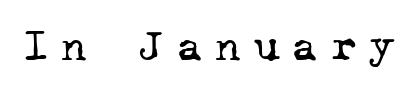
Is the type heavy? It reads as light-to-regular instead. The letterforms stand isolated, each surrounded by extra space. Every character here occupies the same horizontal width, giving the sample a typewriter-like rhythm. Underline: absent.
